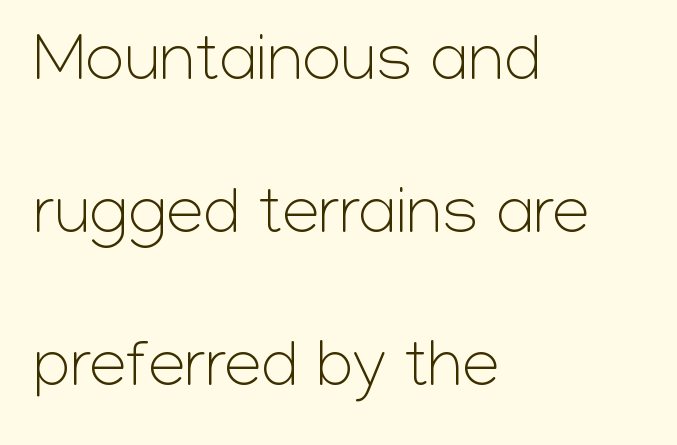
The image shows 67 px light sans-serif type, upright; set left-aligned, loose line spacing (2.28x), normal letter spacing, not underlined; low stroke contrast and a medium x-height.
